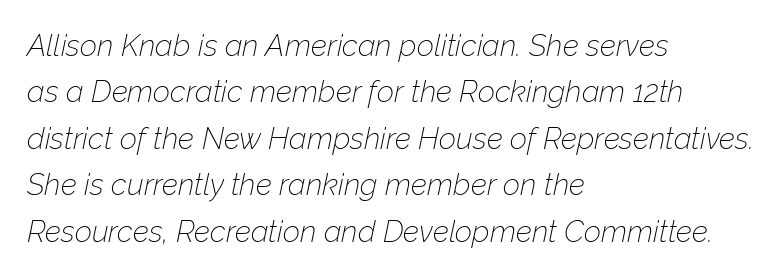
The image shows 30 px thin type, italic (leaning right); set left-aligned, normal line spacing (1.55x), normal letter spacing, not underlined; low stroke contrast and a medium x-height.
